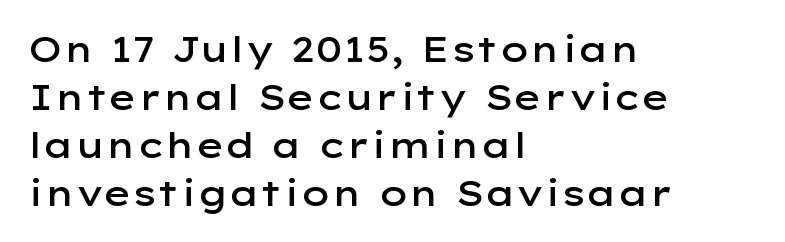
Q: Is the text bold? A: Semi-bold.
Q: Is the text italic (slanted)? A: No, it is upright.
Q: Is the typeface a serif or a sans-serif typeface? A: Sans-serif.
Q: Is the text underlined? A: No.
Q: How is the paragraph aligned? A: Left-aligned.
Q: Is the spacing between letters normal or unusually wide? A: Normal.
Q: Is the spacing between lines tight, normal or loose? A: Normal.
Q: Width (condensed, normal, or wide)? A: Wide.
Q: Stroke contrast? A: Low.
Q: x-height? A: Medium.
Q: Monospaced? A: No.
